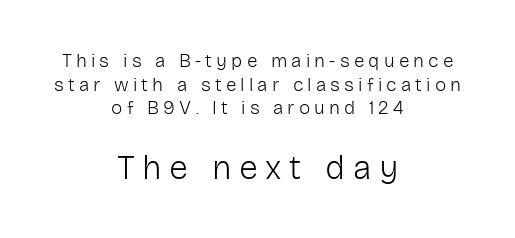
The image shows 34 px light sans-serif type, upright; set centered, line spacing 1.24x, unusually wide letter spacing (+0.22 em), not underlined; the second (bottom) block is 1.79x larger; low stroke contrast and a medium x-height.
